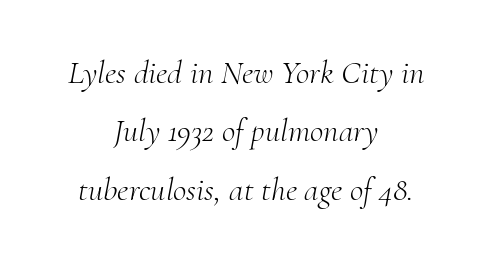
Does the type have serifs? Yes, each stem ends in a small foot. Layout note: lines centered. Note the varied advance widths — an 'i' is clearly narrower than an 'm'. Is this a heavy cut? Hardly; it is regular or lighter. Check the space under the baseline: it is left empty.
